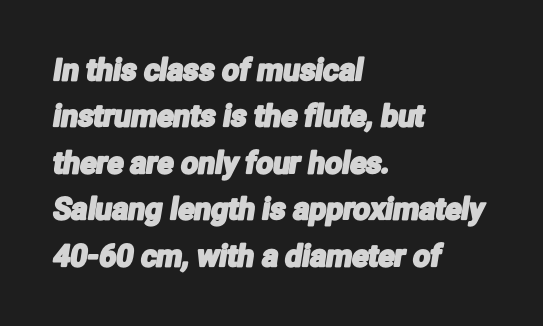
Q: Is the typeface a serif or a sans-serif typeface? A: Sans-serif.
Q: Is the text underlined? A: No.
Q: How is the paragraph aligned? A: Left-aligned.
Q: Is the spacing between letters normal or unusually wide? A: Normal.
Q: Is the spacing between lines tight, normal or loose? A: Normal.
Q: Width (condensed, normal, or wide)? A: Condensed.
Q: Stroke contrast? A: Low.
Q: x-height? A: Medium.
Q: Monospaced? A: No.
